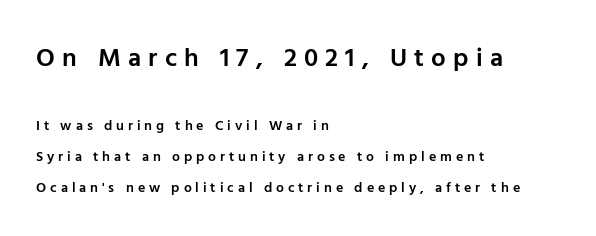
{"italic": "no", "bold": "semi", "underline": "no", "align": "left", "line_spacing": "loose", "line_spacing_ratio": 2.2, "letter_spacing": "wide", "letter_spacing_em": 0.28, "larger_block": "first", "size_ratio": 1.86, "glyph_px": 26}
